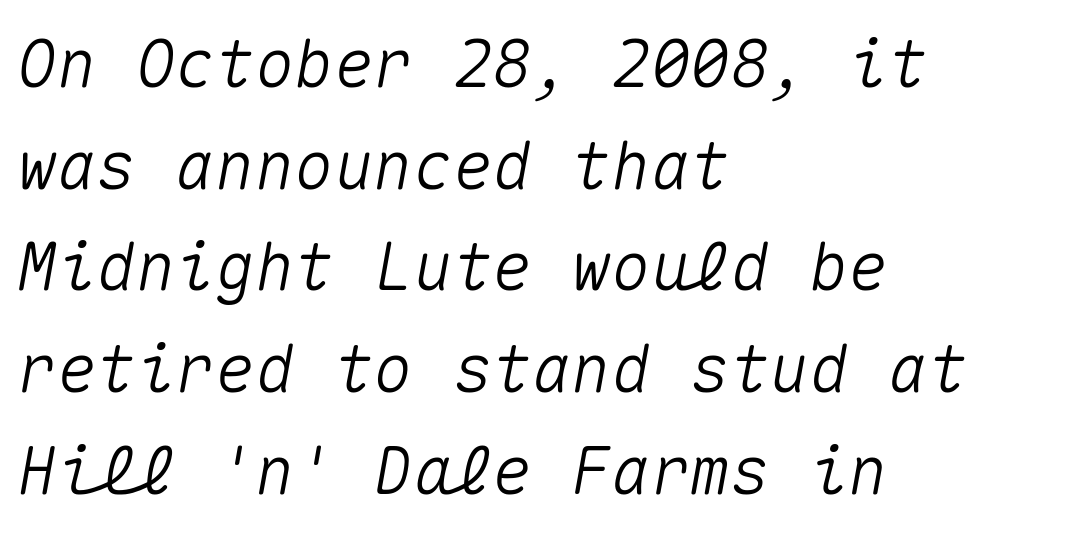
Q: Is the text italic (slanted)? A: Yes, it leans right by about 10 degrees.
Q: Is the text underlined? A: No.
Q: How is the paragraph aligned? A: Left-aligned.
Q: Is the spacing between letters normal or unusually wide? A: Normal.
Q: Is the spacing between lines tight, normal or loose? A: Normal.
Q: Width (condensed, normal, or wide)? A: Normal.
Q: Stroke contrast? A: Medium.
Q: x-height? A: Medium.
Q: Monospaced? A: Yes.
